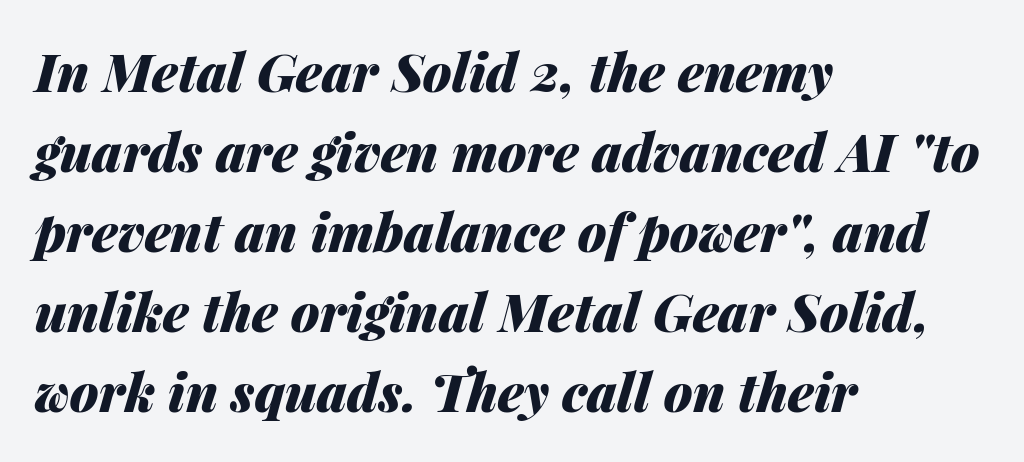
The image shows 52 px heavy type, italic (leaning right); set left-aligned, normal line spacing (1.54x), normal letter spacing, not underlined; medium stroke contrast and a medium x-height.
